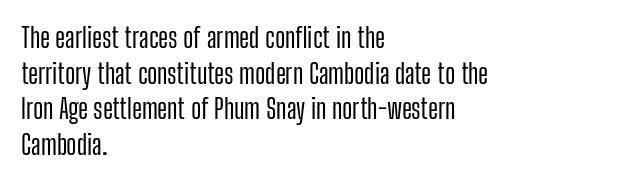
The image shows 27 px text type, upright; set left-aligned, normal line spacing (1.32x), normal letter spacing, not underlined.
